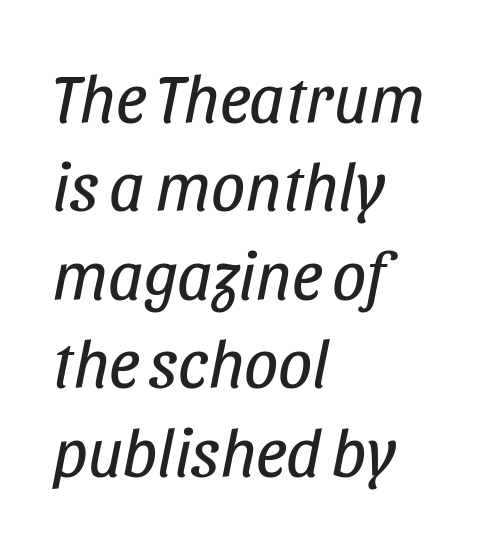
The image shows 68 px regular-weight, condensed type, italic (leaning right); set left-aligned, normal line spacing (1.3x), normal letter spacing, not underlined; low stroke contrast and a large x-height.
